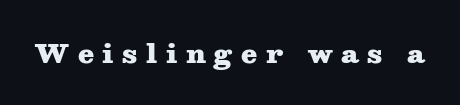
Inter-character spacing is expanded well beyond the font's built-in metrics. Lines of text with bare space underneath. The typography opts for an upright posture over an oblique one. Heavy-handed strokes throughout: this text is bold.
